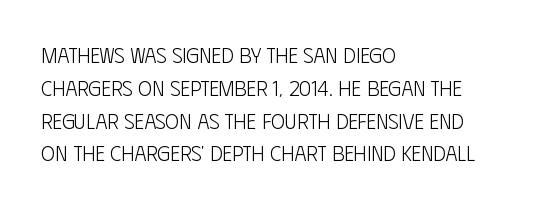
{"italic": "no", "bold": "no", "underline": "no", "align": "left", "line_spacing": "normal", "line_spacing_ratio": 1.56, "letter_spacing": "normal", "letter_spacing_em": 0.0, "glyph_px": 21}
